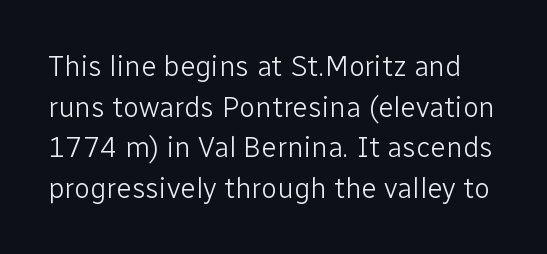
The image shows 29 px light sans-serif type, upright; set normal line spacing (1.4x), normal letter spacing, not underlined; low stroke contrast and a medium x-height.
